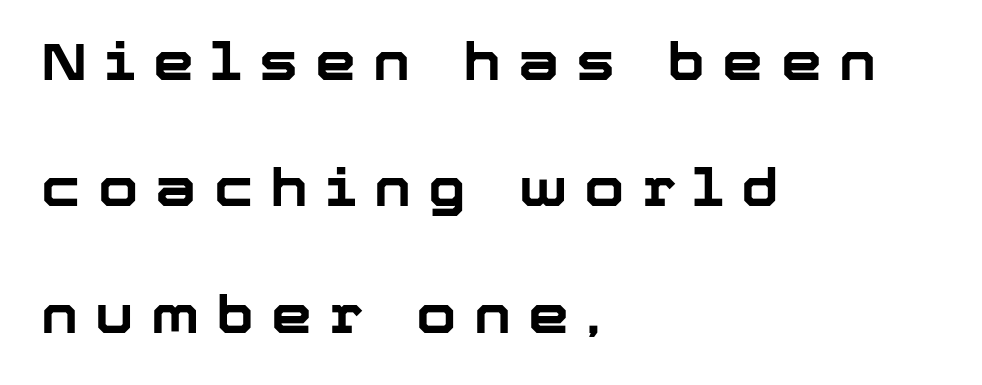
These lines are rendered in a variable-pitch font. Notice how the passage keeps a crisp vertical edge on the left only. The lettering holds an erect, upright posture throughout. These lines stand farther apart than default settings would place them.
